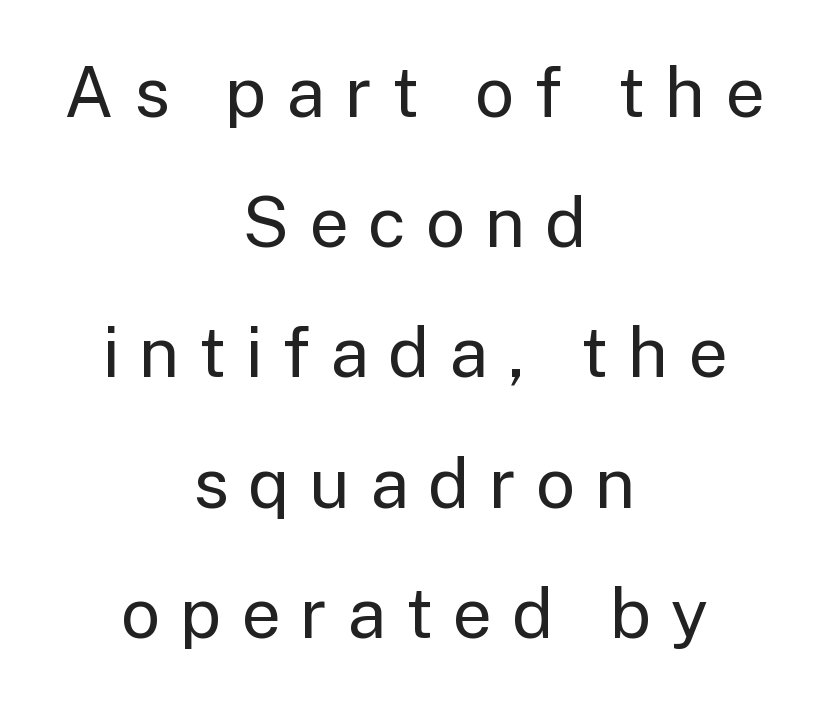
The image shows 70 px regular-weight sans-serif type, upright; set centered, line spacing 1.86x, unusually wide letter spacing (+0.28 em), not underlined; low stroke contrast and a medium x-height.
